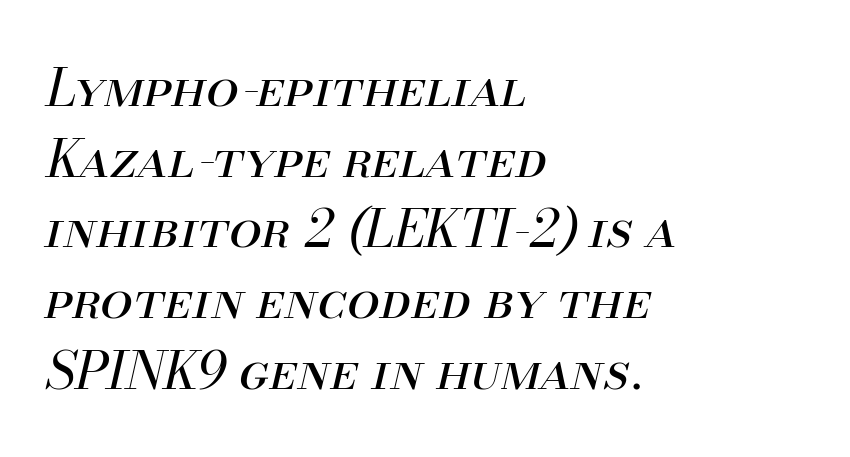
The image shows 52 px regular-weight type, italic (leaning right); set left-aligned, normal line spacing (1.36x), normal letter spacing, not underlined; medium stroke contrast and a small x-height.
